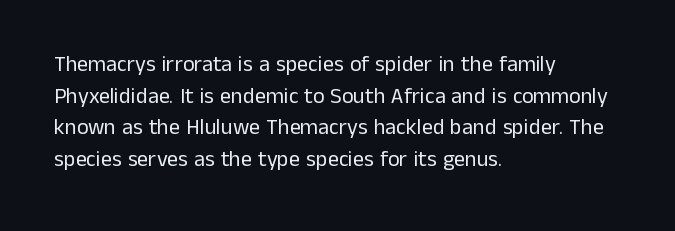
Ordinary non-slanted type is in use. Whoever set this chose a conventional vertical rhythm. Nothing unusual about the tracking: characters are spaced as the font intends. Every row of glyphs begins at an identical x-position on the left.
